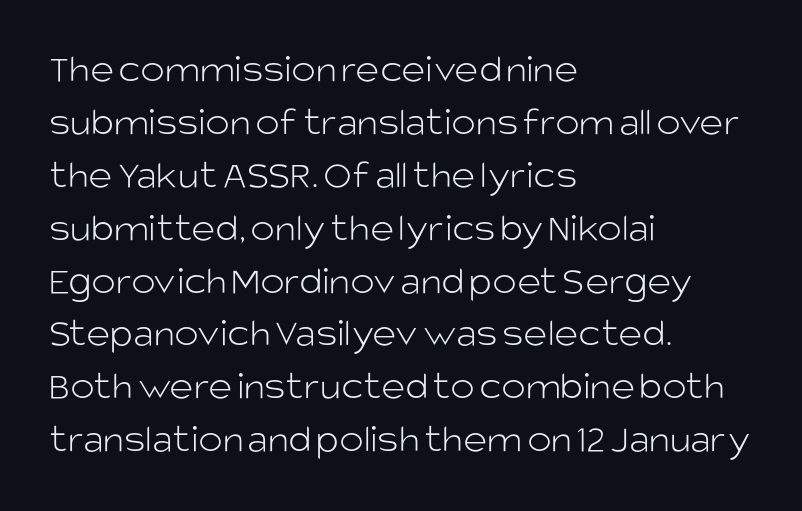
{"serif": "no", "italic": "no", "bold": "no", "weight": "light", "width": "normal", "stroke_contrast": "low", "x_height": "large", "monospaced": "no", "underline": "no", "align": "left", "line_spacing": "normal", "line_spacing_ratio": 1.29, "letter_spacing": "normal", "letter_spacing_em": 0.0, "glyph_px": 41}
